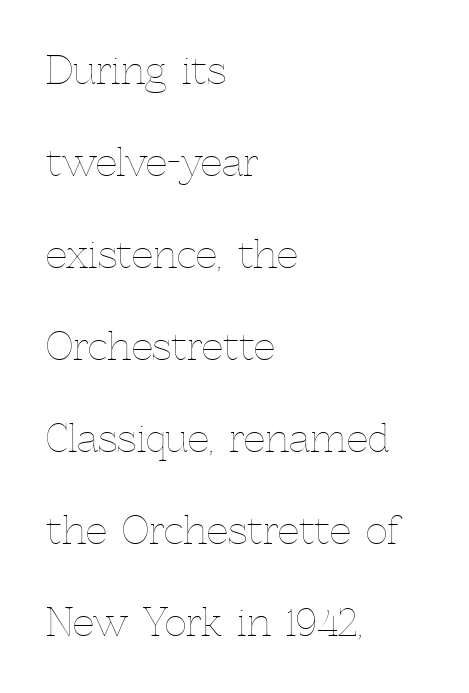
Q: Is the text bold? A: No.
Q: Is the text italic (slanted)? A: No, it is upright.
Q: Is the text underlined? A: No.
Q: How is the paragraph aligned? A: Left-aligned.
Q: Is the spacing between letters normal or unusually wide? A: Normal.
Q: Is the spacing between lines tight, normal or loose? A: Loose.
Q: Width (condensed, normal, or wide)? A: Normal.
Q: x-height? A: Medium.
Q: Monospaced? A: No.
